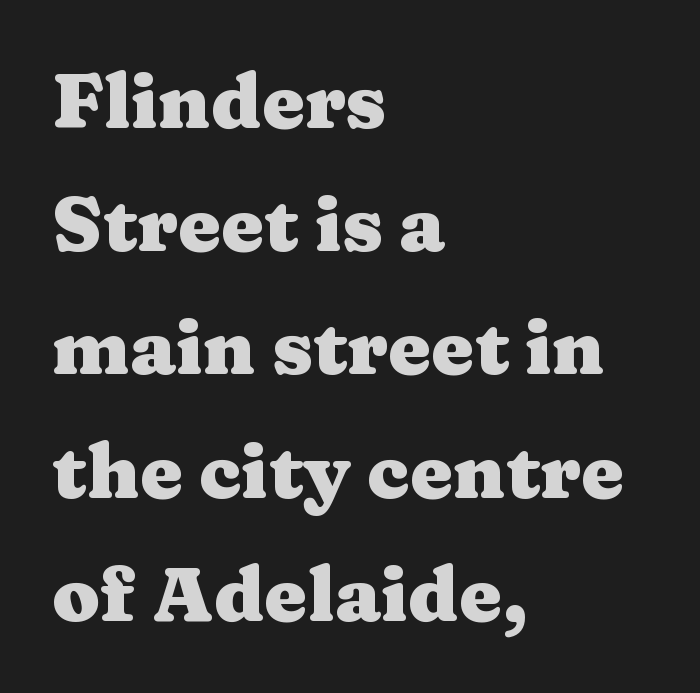
{"serif": "yes", "italic": "no", "bold": "yes", "weight": "heavy", "width": "wide", "stroke_contrast": "medium", "x_height": "medium", "monospaced": "no", "underline": "no", "align": "left", "line_spacing": "normal", "line_spacing_ratio": 1.6, "letter_spacing": "normal", "letter_spacing_em": 0.0, "glyph_px": 77}
